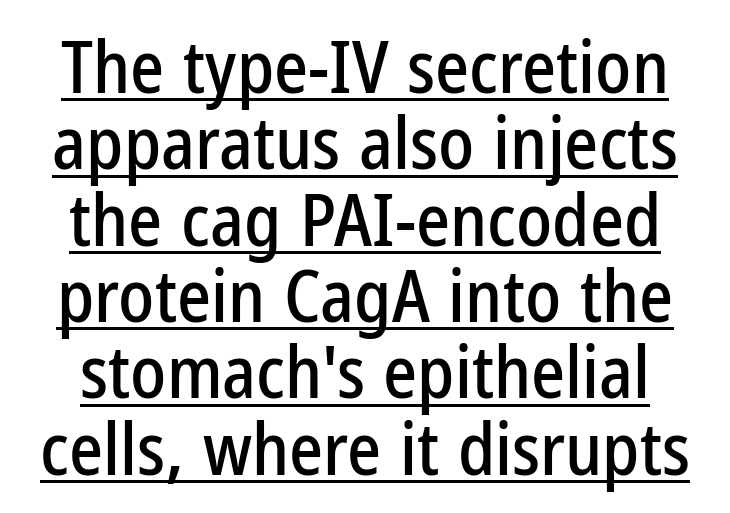
The image shows 72 px condensed sans-serif type, upright; set centered, tight line spacing (1.06x), normal letter spacing, underlined; low stroke contrast and a medium x-height.
